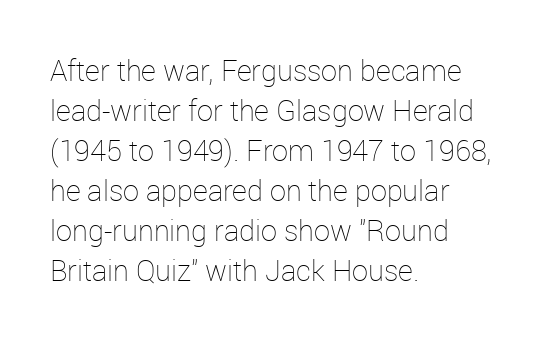
The image shows 29 px thin type, upright; set left-aligned, normal line spacing (1.38x), normal letter spacing, not underlined; low stroke contrast and a medium x-height.
